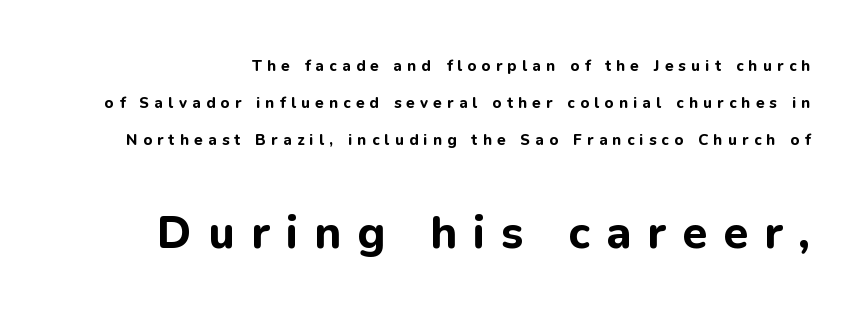
Each word looks stretched out because of the extra space between its letters. Do the characters align in a grid? No, the font is proportional. This rendering employs a face without finishing strokes, i.e., a sans-serif. Does the leading feel generous? Absolutely, it's lavish. Caption: upper text group reduced, lower text group enlarged. Notice how the stems are strictly vertical — no italics here.
